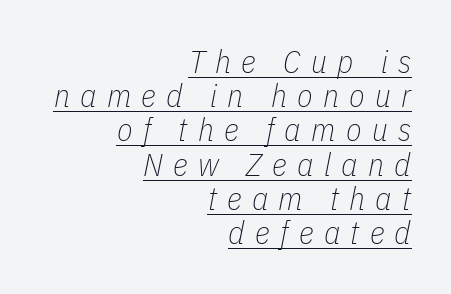
Q: Is the text bold? A: No.
Q: Is the text italic (slanted)? A: Yes, it leans right by about 11 degrees.
Q: Is the text underlined? A: Yes.
Q: How is the paragraph aligned? A: Right-aligned.
Q: Is the spacing between letters normal or unusually wide? A: Unusually wide.
Q: Is the spacing between lines tight, normal or loose? A: Tight.
Q: Width (condensed, normal, or wide)? A: Condensed.
Q: Stroke contrast? A: Low.
Q: x-height? A: Medium.
Q: Monospaced? A: No.
